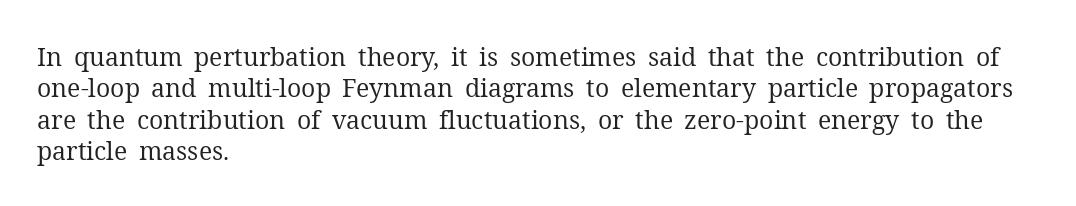
The image shows 25 px text type, upright; set left-aligned, normal line spacing (1.26x), normal letter spacing, not underlined.
